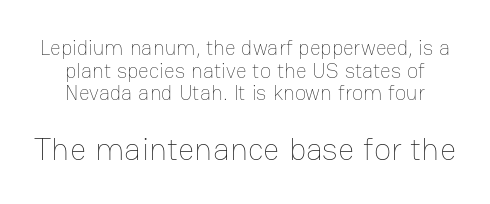
{"italic": "no", "bold": "no", "weight": "thin", "width": "normal", "stroke_contrast": "low", "x_height": "medium", "monospaced": "no", "underline": "no", "line_spacing": "tight", "line_spacing_ratio": 1.08, "letter_spacing": "normal", "letter_spacing_em": 0.0, "larger_block": "second", "size_ratio": 1.52, "glyph_px": 32}
